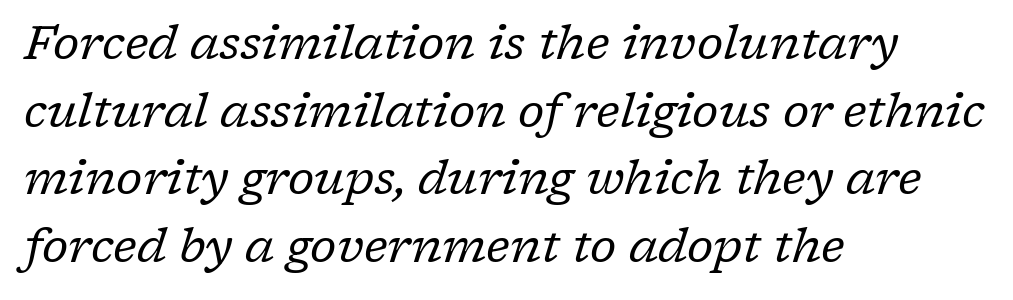
The image shows 47 px regular-weight serif type, italic (leaning right); set left-aligned, normal line spacing (1.44x), normal letter spacing, not underlined; low stroke contrast and a medium x-height.
